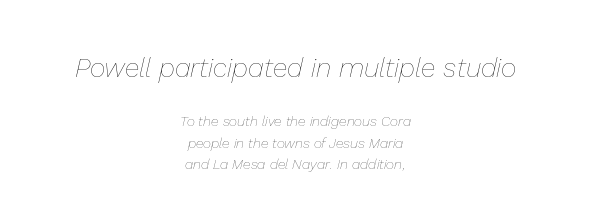
The letters in the upper block stand taller than those in the block below. Letter spacing: default. Quick note: interline space is typical. Compared with a typical body face, this is equally light or lighter still. Descenders are the only things crossing below the line.
